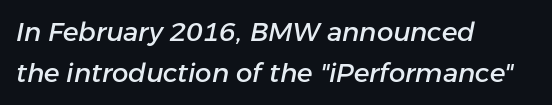
Q: Is the text italic (slanted)? A: Yes, it leans right by about 11 degrees.
Q: Is the text underlined? A: No.
Q: How is the paragraph aligned? A: Left-aligned.
Q: Is the spacing between letters normal or unusually wide? A: Normal.
Q: Is the spacing between lines tight, normal or loose? A: Normal.
